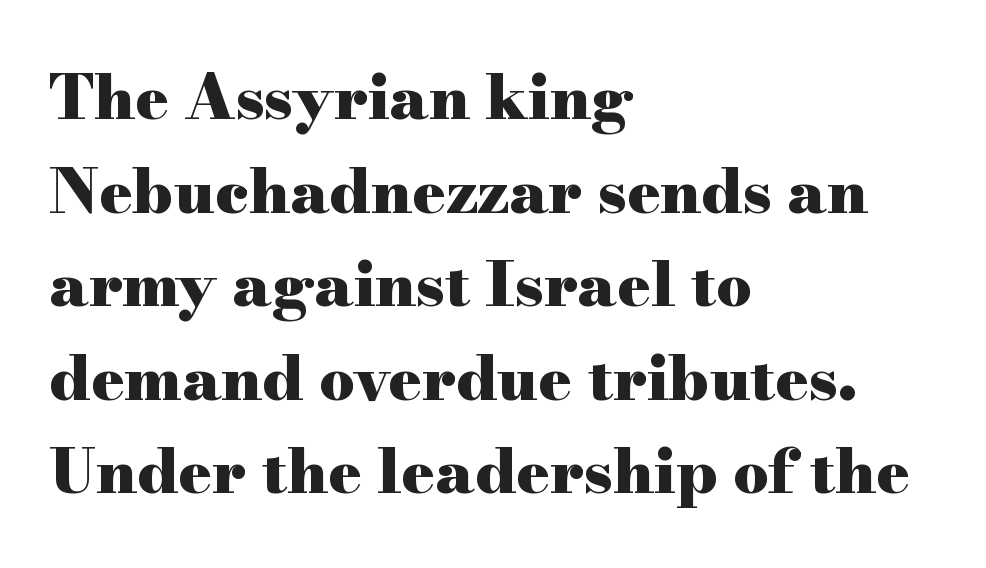
The image shows 62 px heavy, wide serif type, upright; set left-aligned, normal line spacing (1.51x), normal letter spacing, not underlined; high stroke contrast and a small x-height.
